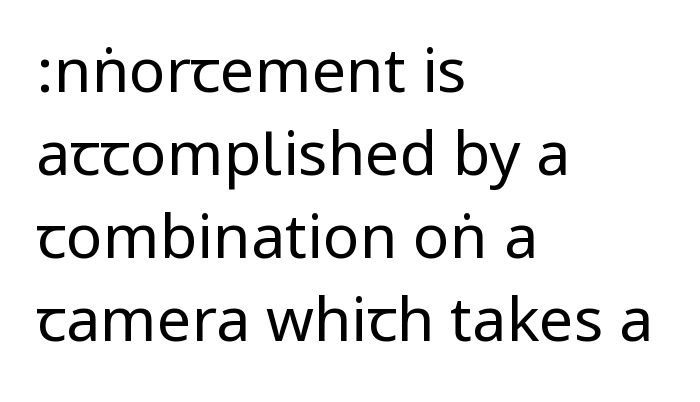
{"serif": "no", "italic": "no", "bold": "no", "weight": "regular", "width": "condensed", "stroke_contrast": "low", "underline": "no", "align": "left", "line_spacing": "normal", "line_spacing_ratio": 1.36, "letter_spacing": "normal", "letter_spacing_em": 0.0, "glyph_px": 61}
